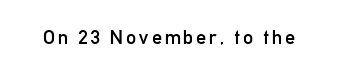
Q: Is the text bold? A: No.
Q: Is the text italic (slanted)? A: No, it is upright.
Q: Is the text underlined? A: No.
